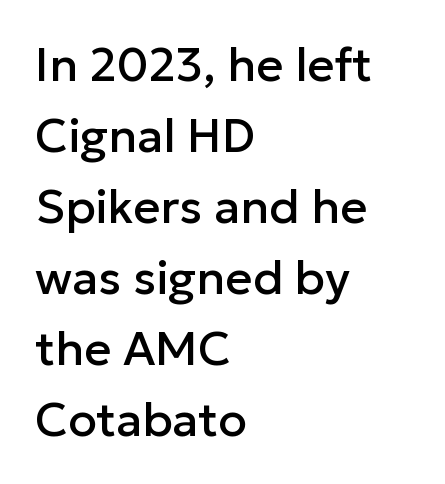
{"serif": "no", "italic": "no", "width": "normal", "stroke_contrast": "low", "x_height": "medium", "monospaced": "no", "underline": "no", "align": "left", "line_spacing": "normal", "line_spacing_ratio": 1.51, "letter_spacing": "normal", "letter_spacing_em": 0.0, "glyph_px": 47}
